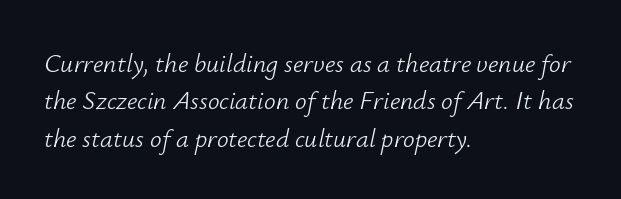
The image shows 26 px text type, italic (leaning right); set left-aligned, normal line spacing (1.44x), normal letter spacing, not underlined.
